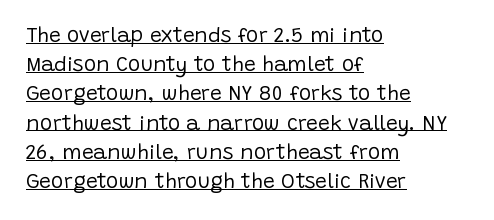
Style check: upright. If you drew a ruler down the left edge, every line would touch it. Each new line begins a customary step beneath the previous one. No chunkiness to these letters — they're not bold. The rendering keeps characters at their native spacing. The lettering is marked with a stroke running underneath it.
